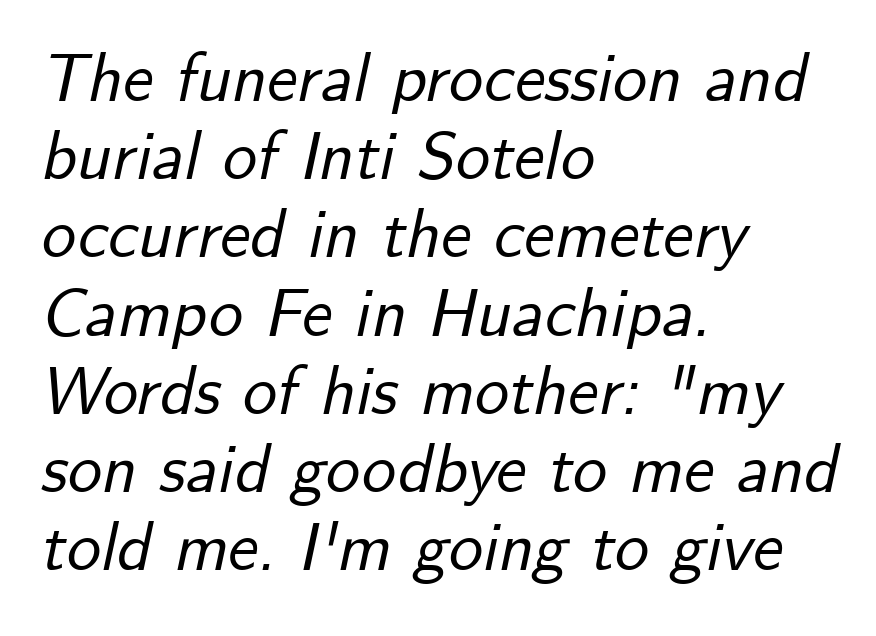
The image shows 68 px text type, italic (leaning right); set left-aligned, tight line spacing (1.15x), normal letter spacing, not underlined; low stroke contrast and a small x-height.
